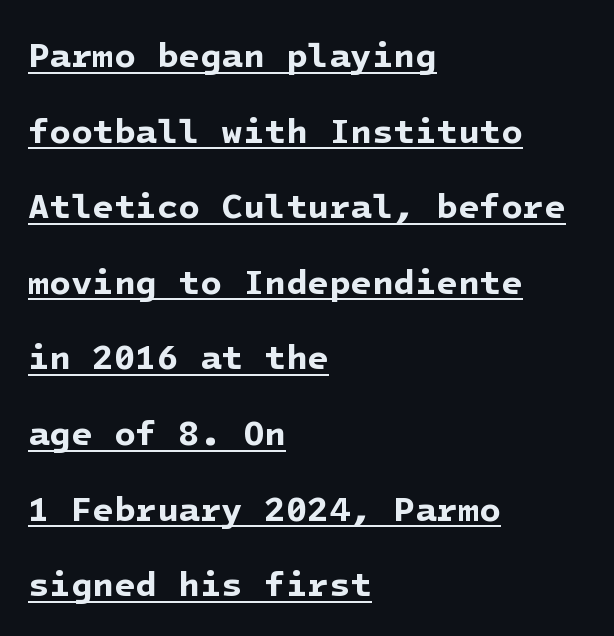
Q: Is the text bold? A: Yes.
Q: Is the typeface a serif or a sans-serif typeface? A: Sans-serif.
Q: Is the text underlined? A: Yes.
Q: How is the paragraph aligned? A: Left-aligned.
Q: Is the spacing between letters normal or unusually wide? A: Normal.
Q: Is the spacing between lines tight, normal or loose? A: Loose.
Q: Width (condensed, normal, or wide)? A: Normal.
Q: Stroke contrast? A: Low.
Q: x-height? A: Medium.
